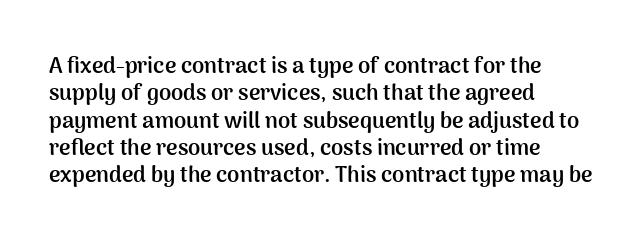
The image shows 22 px bold type, upright; set left-aligned, line spacing 1.24x, normal letter spacing, not underlined.
